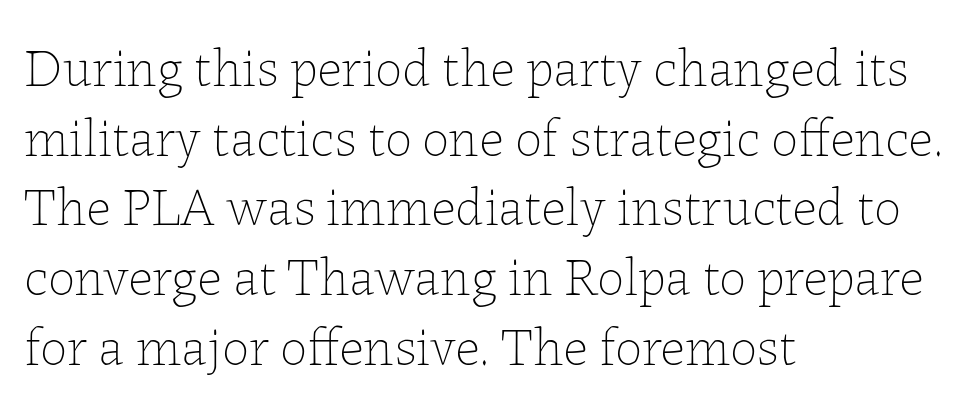
{"italic": "no", "bold": "no", "weight": "thin", "width": "normal", "stroke_contrast": "low", "x_height": "medium", "monospaced": "no", "underline": "no", "align": "left", "line_spacing": "normal", "line_spacing_ratio": 1.29, "letter_spacing": "normal", "letter_spacing_em": 0.0, "glyph_px": 54}
